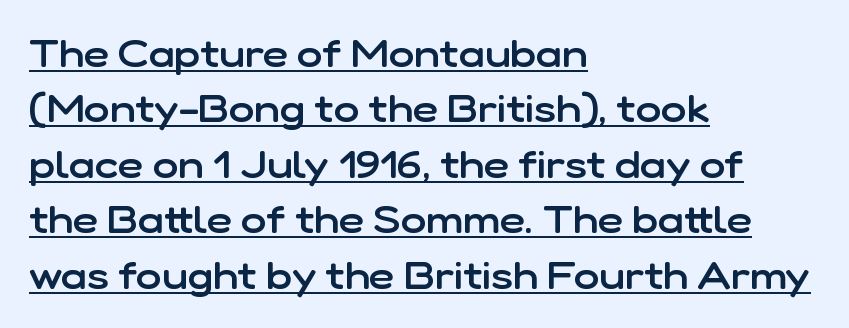
{"serif": "no", "italic": "no", "bold": "semi", "weight": "semibold", "width": "normal", "stroke_contrast": "low", "x_height": "medium", "monospaced": "no", "underline": "yes", "align": "left", "line_spacing": "normal", "line_spacing_ratio": 1.42, "letter_spacing": "normal", "letter_spacing_em": 0.0, "glyph_px": 39}
